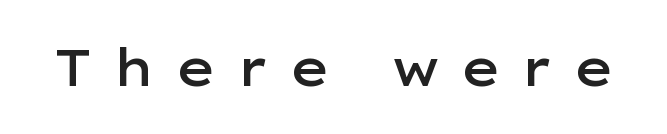
The image shows 51 px semibold, wide sans-serif type, upright; set unusually wide letter spacing (+0.38 em), not underlined; low stroke contrast and a medium x-height.
